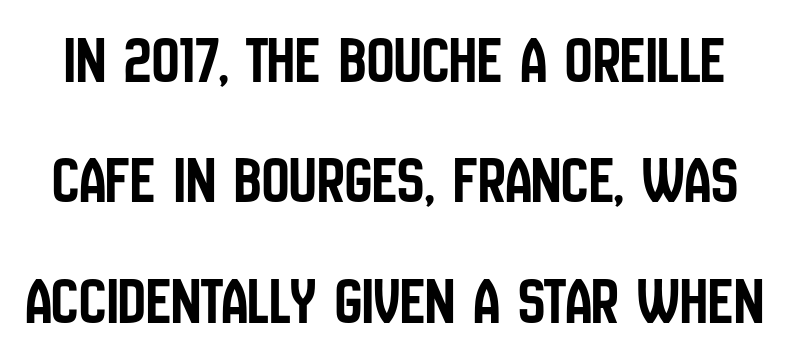
The image shows 68 px condensed sans-serif type, upright; set line spacing 1.77x, normal letter spacing, not underlined; low stroke contrast and a large x-height.
